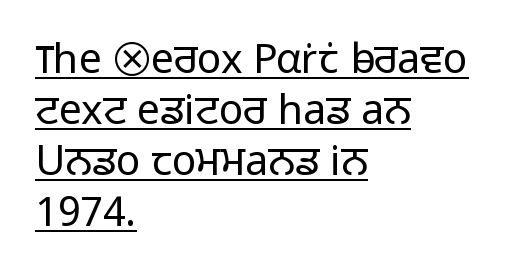
Q: Is the text bold? A: No.
Q: Is the text italic (slanted)? A: No, it is upright.
Q: Is the typeface a serif or a sans-serif typeface? A: Sans-serif.
Q: Is the text underlined? A: Yes.
Q: How is the paragraph aligned? A: Left-aligned.
Q: Is the spacing between letters normal or unusually wide? A: Normal.
Q: Width (condensed, normal, or wide)? A: Normal.
Q: Stroke contrast? A: Low.
Q: x-height? A: Medium.
Q: Monospaced? A: No.
